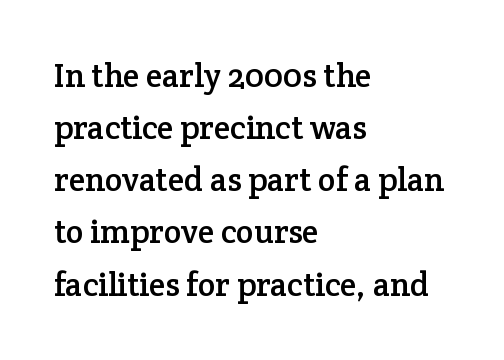
Q: Is the text italic (slanted)? A: No, it is upright.
Q: Is the typeface a serif or a sans-serif typeface? A: Serif.
Q: Is the text underlined? A: No.
Q: How is the paragraph aligned? A: Left-aligned.
Q: Is the spacing between letters normal or unusually wide? A: Normal.
Q: Is the spacing between lines tight, normal or loose? A: Normal.
Q: Width (condensed, normal, or wide)? A: Normal.
Q: Stroke contrast? A: Low.
Q: x-height? A: Medium.
Q: Monospaced? A: No.
